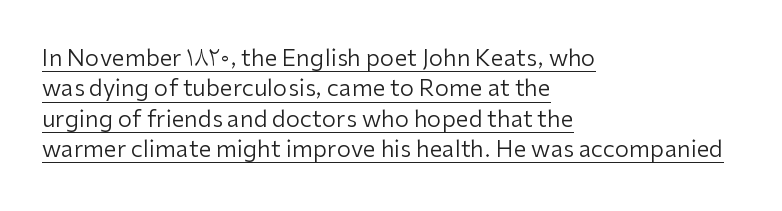
The image shows 23 px text type, upright; set left-aligned, normal line spacing (1.32x), normal letter spacing, underlined.
